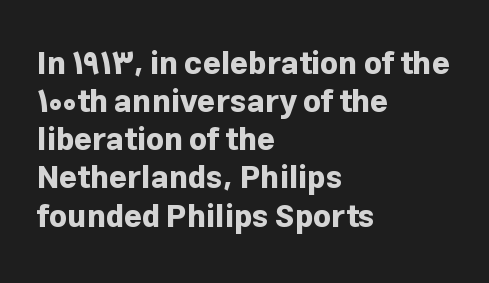
The image shows 31 px bold sans-serif type, upright; set left-aligned, line spacing 1.23x, normal letter spacing, not underlined; low stroke contrast and a medium x-height.
